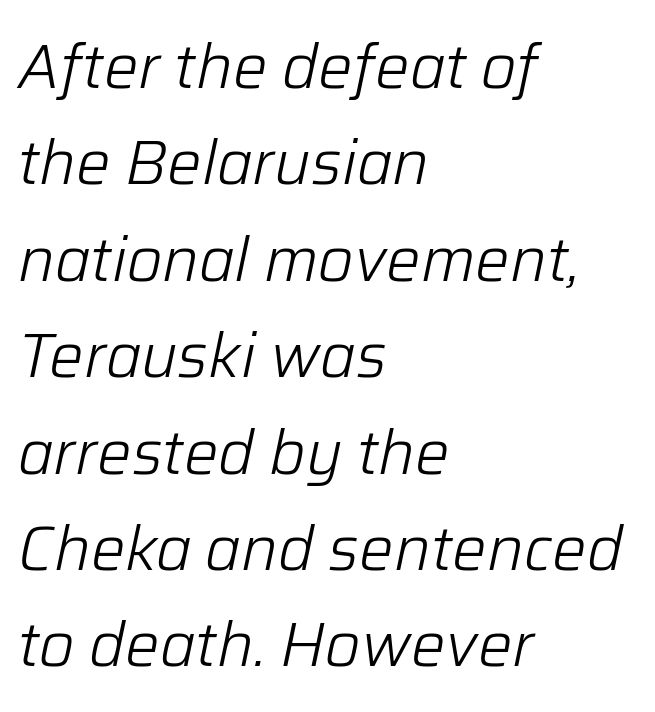
{"italic": "yes", "lean": "right", "slant_degrees": 12, "bold": "no", "weight": "light", "width": "normal", "stroke_contrast": "low", "x_height": "medium", "monospaced": "no", "underline": "no", "align": "left", "line_spacing": "normal", "line_spacing_ratio": 1.58, "letter_spacing": "normal", "letter_spacing_em": 0.0, "glyph_px": 61}
